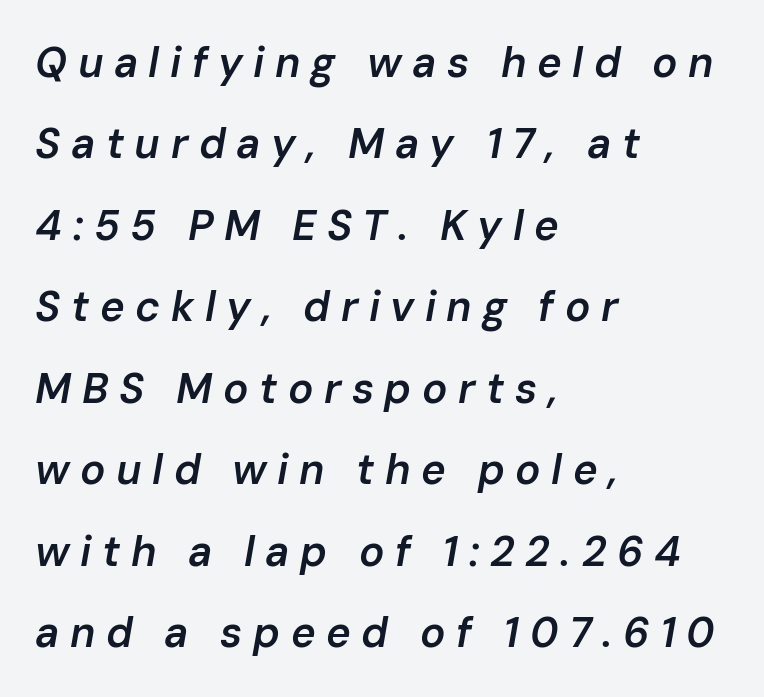
The image shows 42 px semibold type, italic (leaning right); set left-aligned, loose line spacing (1.94x), unusually wide letter spacing (+0.25 em), not underlined; low stroke contrast and a medium x-height.
